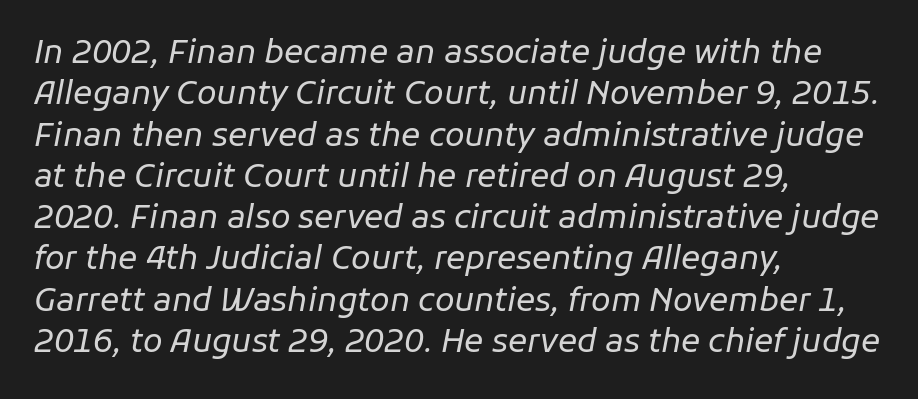
{"italic": "yes", "lean": "right", "slant_degrees": 11, "bold": "no", "weight": "regular", "width": "normal", "stroke_contrast": "low", "x_height": "medium", "monospaced": "no", "underline": "no", "align": "left", "line_spacing": "normal", "line_spacing_ratio": 1.29, "letter_spacing": "normal", "letter_spacing_em": 0.0, "glyph_px": 32}
